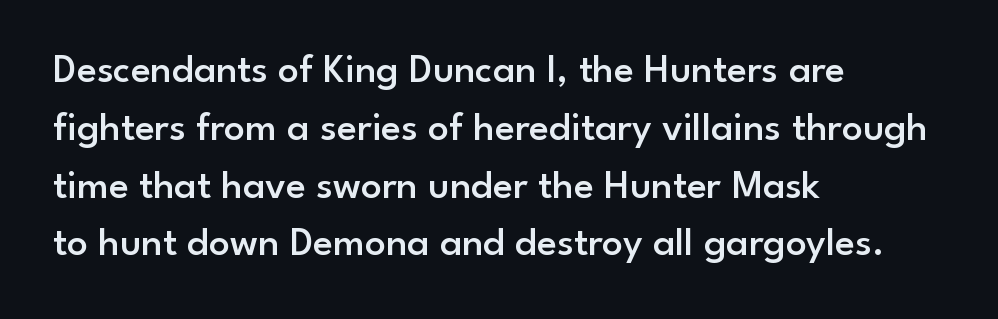
{"serif": "no", "italic": "no", "bold": "semi", "weight": "semibold", "width": "normal", "stroke_contrast": "low", "x_height": "small", "monospaced": "no", "underline": "no", "align": "left", "line_spacing": "normal", "line_spacing_ratio": 1.41, "letter_spacing": "normal", "letter_spacing_em": 0.0, "glyph_px": 41}
